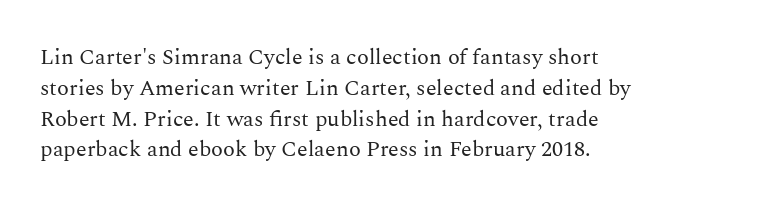
The image shows 22 px text type, upright; set left-aligned, normal line spacing (1.4x), normal letter spacing, not underlined.
